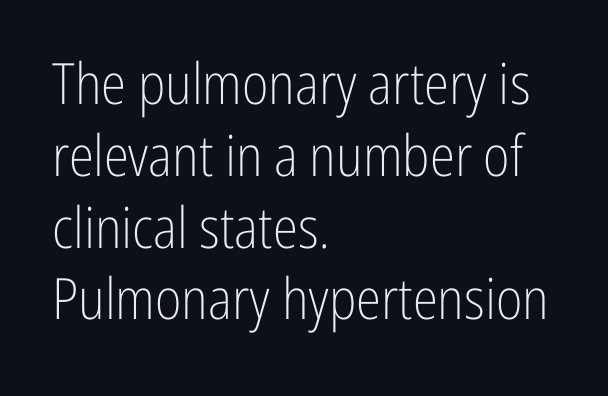
The characters display no serif detailing; their extremities are plain. If you measured baseline to baseline, you'd find a middling distance. The weight tops out at a normal text grade. Varying glyph widths throughout — classic text-font behaviour. Just letters on the line, the space beneath them empty.
